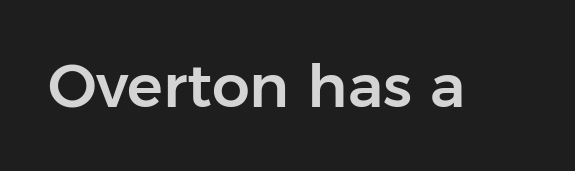
The tracking reads as untouched default to a designer's eye. What kind of face is this? One without serifs — a sans. In terms of posture, this sample is upright. Rule under the text: the space is simply empty. You could not count columns in this text — the font is proportionally spaced.
